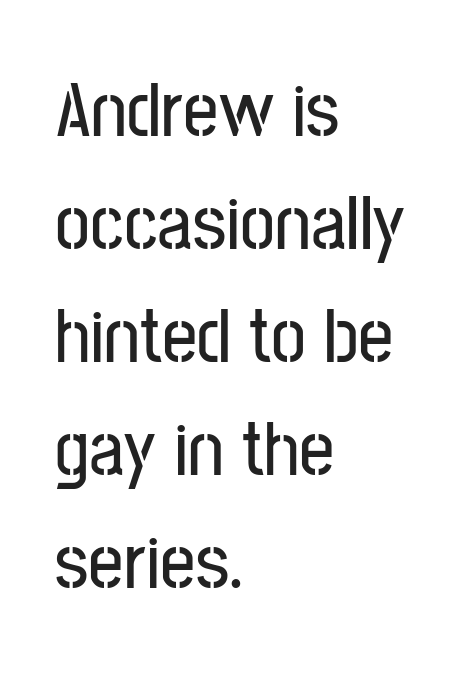
{"serif": "no", "italic": "no", "width": "condensed", "stroke_contrast": "low", "x_height": "medium", "monospaced": "no", "underline": "no", "align": "left", "line_spacing": "normal", "line_spacing_ratio": 1.45, "letter_spacing": "normal", "letter_spacing_em": 0.0, "glyph_px": 78}
